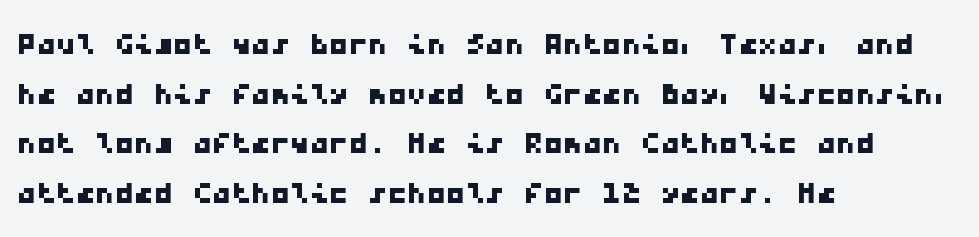
The image shows 39 px wide sans-serif type, monospaced; set left-aligned, normal line spacing (1.27x), normal letter spacing, not underlined; low stroke contrast and a medium x-height.
